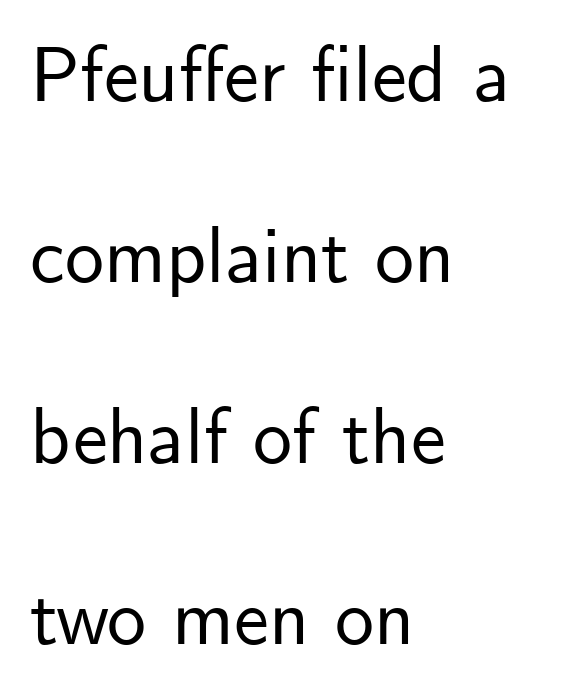
{"serif": "no", "italic": "no", "width": "normal", "stroke_contrast": "low", "x_height": "small", "monospaced": "no", "underline": "no", "align": "left", "line_spacing": "loose", "line_spacing_ratio": 2.32, "letter_spacing": "normal", "letter_spacing_em": 0.0, "glyph_px": 78}
